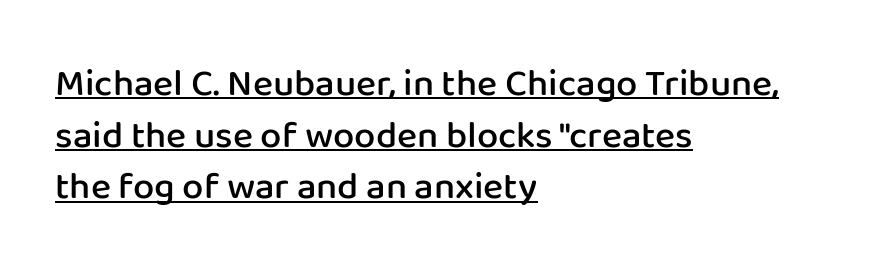
Summary of weight: moderately heavy, a semibold. How would I describe the line gaps? Plain and ordinary. The typesetter chose a ragged-right arrangement here. The passage shown is typed in a proportional face where columns would drift.
